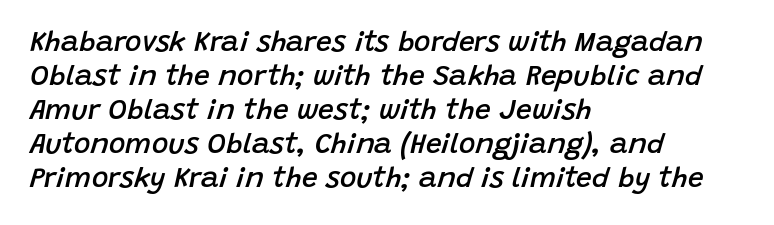
{"italic": "yes", "lean": "right", "slant_degrees": 15, "bold": "semi", "weight": "semibold", "width": "normal", "stroke_contrast": "low", "x_height": "large", "monospaced": "no", "underline": "no", "align": "left", "line_spacing_ratio": 1.21, "letter_spacing": "normal", "letter_spacing_em": 0.0, "glyph_px": 28}
